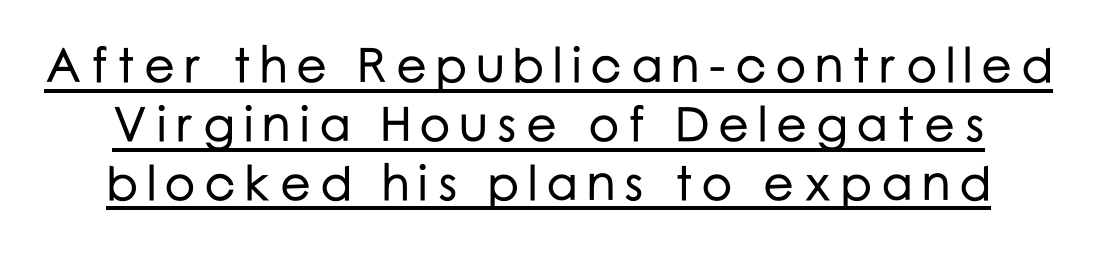
When letters stand straight like this, we call the style roman or upright. The glyphs are accompanied by a horizontal stroke just below them. Nope, no serifs anywhere on these letters. You could not count columns in this text — the font is proportionally spaced.
